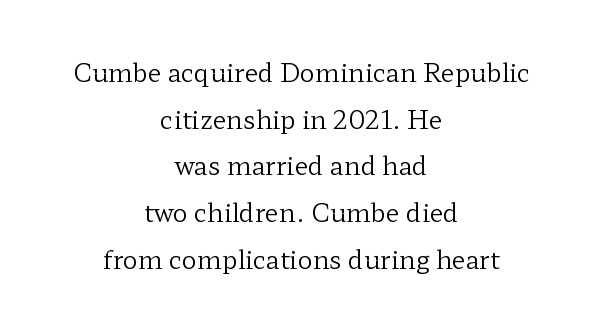
{"italic": "no", "bold": "no", "underline": "no", "align": "center", "line_spacing_ratio": 1.87, "letter_spacing": "normal", "letter_spacing_em": 0.0, "glyph_px": 25}
